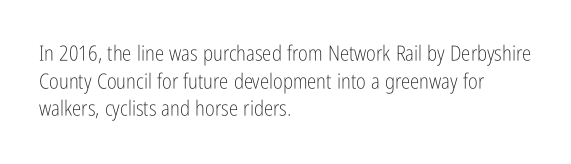
Q: Is the text bold? A: No.
Q: Is the text italic (slanted)? A: No, it is upright.
Q: Is the text underlined? A: No.
Q: How is the paragraph aligned? A: Left-aligned.
Q: Is the spacing between letters normal or unusually wide? A: Normal.
Q: Is the spacing between lines tight, normal or loose? A: Normal.
